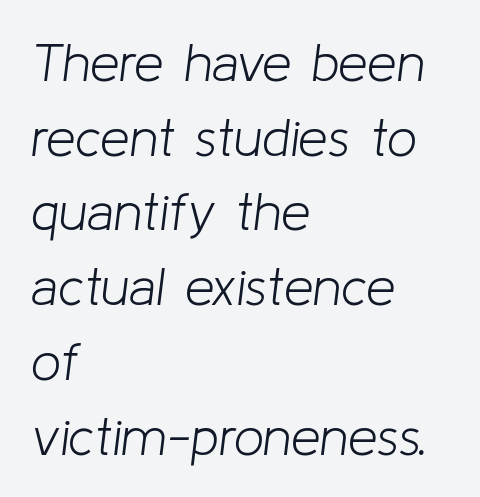
The image shows 53 px light type, italic (leaning right); set left-aligned, normal line spacing (1.41x), normal letter spacing, not underlined; low stroke contrast and a medium x-height.
